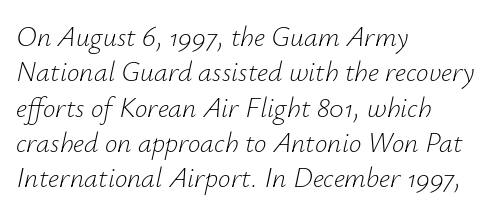
{"italic": "yes", "lean": "right", "slant_degrees": 12, "bold": "no", "weight": "light", "width": "normal", "stroke_contrast": "low", "x_height": "small", "monospaced": "no", "underline": "no", "align": "left", "line_spacing": "normal", "line_spacing_ratio": 1.26, "letter_spacing": "normal", "letter_spacing_em": 0.0, "glyph_px": 28}
